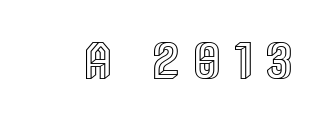
{"italic": "no", "width": "condensed", "x_height": "large", "monospaced": "no", "underline": "no", "letter_spacing": "wide", "letter_spacing_em": 0.33, "glyph_px": 53}
